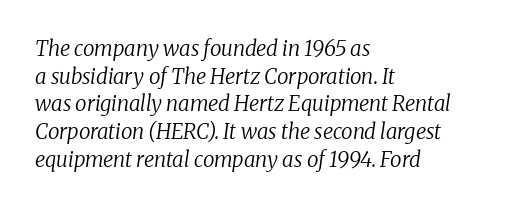
Notice how the passage keeps a crisp vertical edge on the left only. Inter-character spacing is left at the font's built-in metrics. Plain, unruled lines of type. The letterforms sit at book weight or below.
